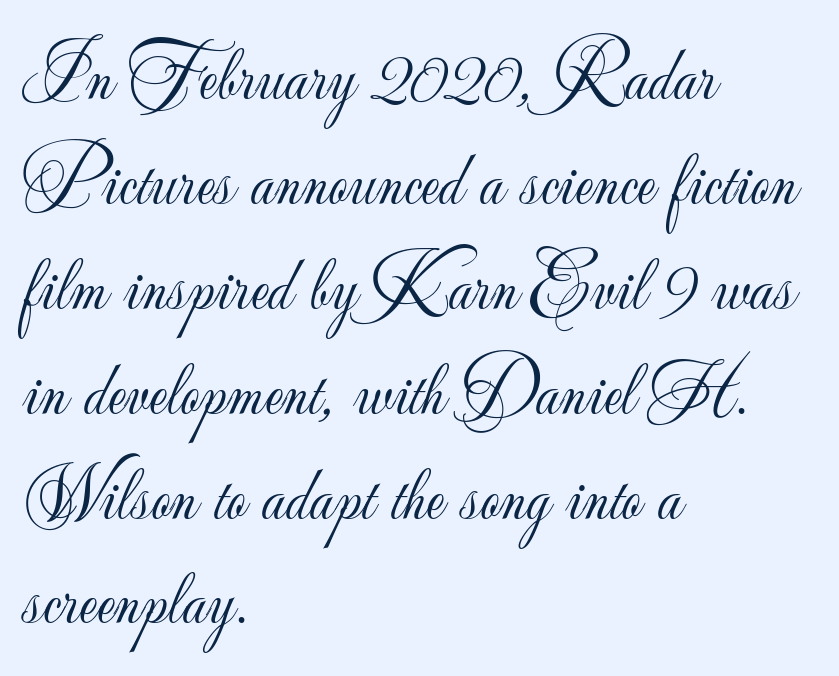
Observe the absence of serifs on each vertical stroke in this sample. The words here are not underlined. This sample is left-justified, so line endings fall wherever the words run out. Stem width sits at or under what a default text font uses. The horizontal fit of the characters is conventional and even.
